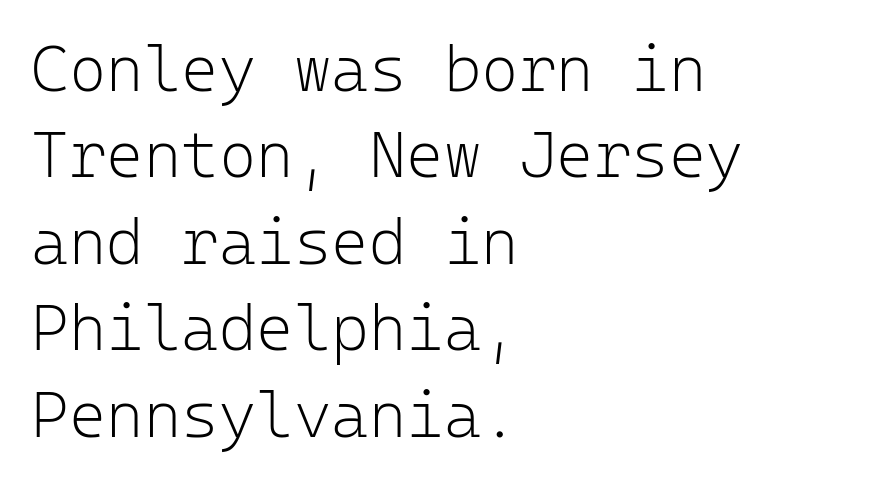
The image shows 64 px light sans-serif type, upright, monospaced; set left-aligned, normal line spacing (1.35x), normal letter spacing, not underlined; low stroke contrast and a medium x-height.
